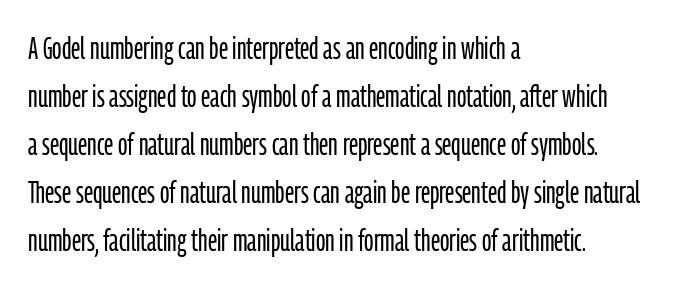
The image shows 31 px light, condensed sans-serif type, upright; set left-aligned, normal line spacing (1.55x), normal letter spacing, not underlined; low stroke contrast and a medium x-height.
